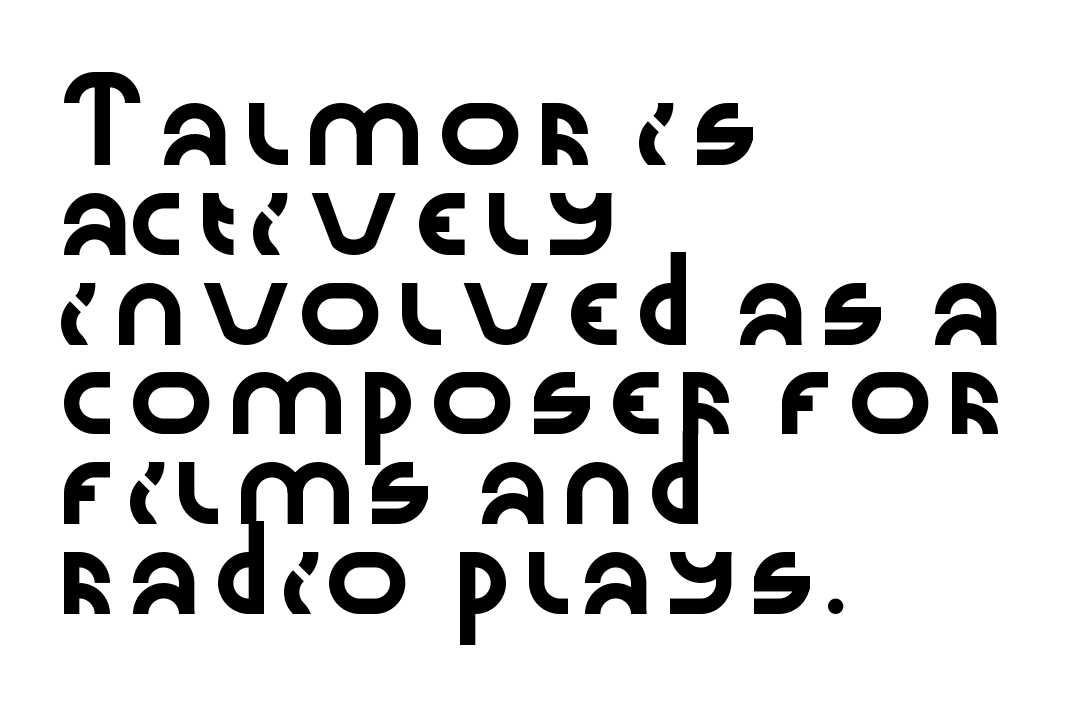
Each row of text sits above clean, open space. Italic? Not at all — the glyphs are vertical. In terms of letterspacing, this is plain default setting. Is this a fixed-width face? No — the glyphs have proportional, varying widths.
